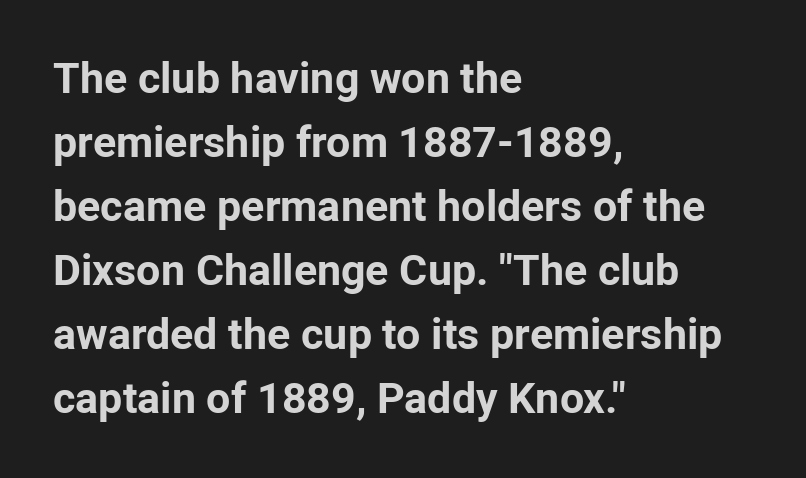
Letter spacing: default. Evenly set lines give the paragraph a standard silhouette. The face used here has the dense, thick strokes of a bold. Unlike a traditional serif, this face leaves its strokes unadorned.
